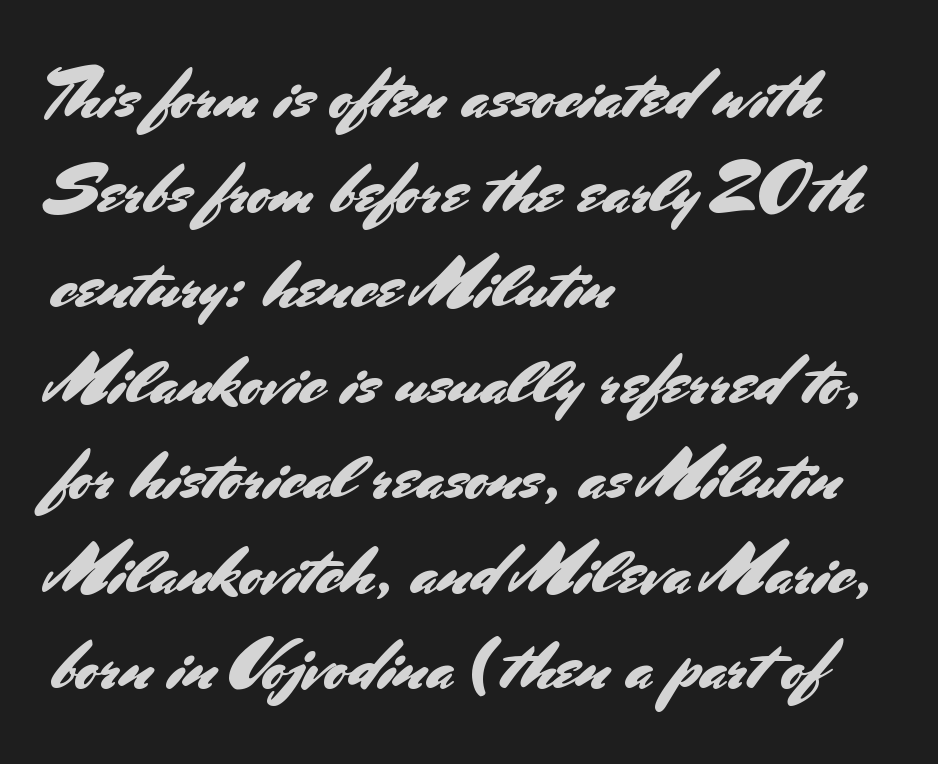
Q: Is the text italic (slanted)? A: Yes.
Q: Is the typeface a serif or a sans-serif typeface? A: Sans-serif.
Q: Is the text underlined? A: No.
Q: How is the paragraph aligned? A: Left-aligned.
Q: Is the spacing between letters normal or unusually wide? A: Normal.
Q: Is the spacing between lines tight, normal or loose? A: Normal.
Q: Width (condensed, normal, or wide)? A: Normal.
Q: Stroke contrast? A: Medium.
Q: x-height? A: Small.
Q: Monospaced? A: No.
